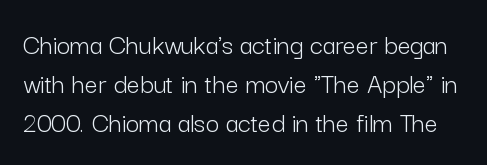
The image shows 29 px light sans-serif type, upright; set normal line spacing (1.35x), normal letter spacing, not underlined; low stroke contrast and a medium x-height.
